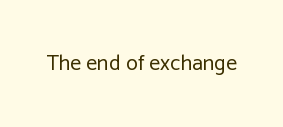
Q: Is the text bold? A: No.
Q: Is the text italic (slanted)? A: No, it is upright.
Q: Is the text underlined? A: No.
Q: Is the spacing between letters normal or unusually wide? A: Normal.
